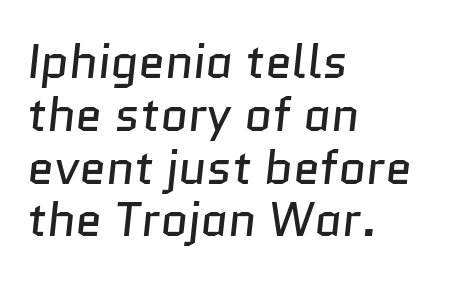
The image shows 48 px regular-weight sans-serif type; set left-aligned, tight line spacing (1.1x), normal letter spacing, not underlined; low stroke contrast and a medium x-height.
